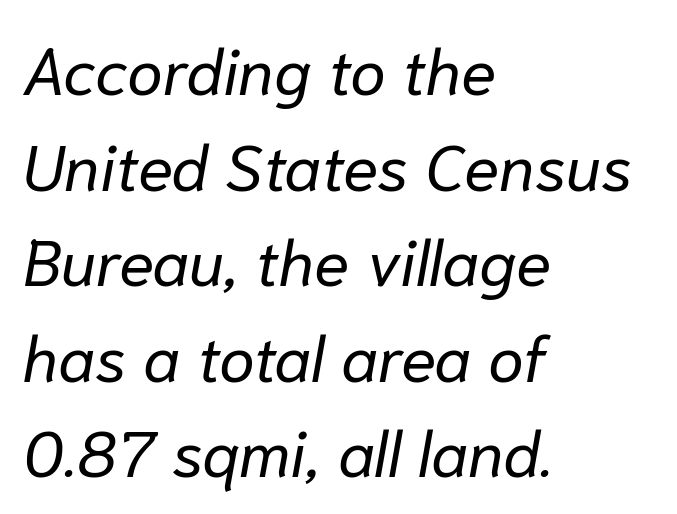
{"italic": "yes", "lean": "right", "slant_degrees": 10, "bold": "no", "weight": "regular", "width": "normal", "stroke_contrast": "low", "x_height": "medium", "monospaced": "no", "underline": "no", "align": "left", "line_spacing": "normal", "line_spacing_ratio": 1.47, "letter_spacing": "normal", "letter_spacing_em": 0.0, "glyph_px": 65}
